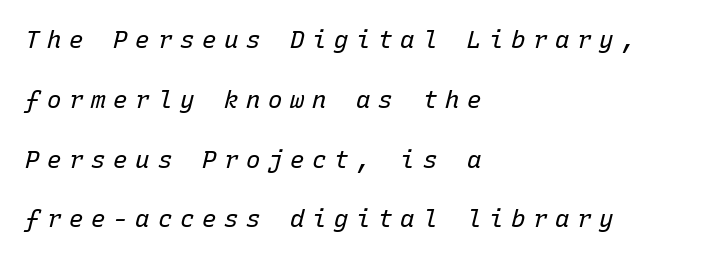
Q: Is the text bold? A: No.
Q: Is the text italic (slanted)? A: Yes, it leans right by about 15 degrees.
Q: Is the text underlined? A: No.
Q: How is the paragraph aligned? A: Left-aligned.
Q: Is the spacing between letters normal or unusually wide? A: Unusually wide.
Q: Is the spacing between lines tight, normal or loose? A: Loose.
